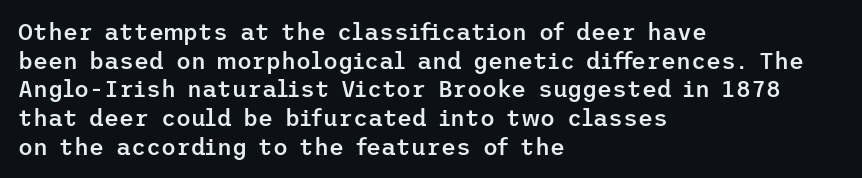
Q: Is the text bold? A: Semi-bold.
Q: Is the text italic (slanted)? A: No, it is upright.
Q: Is the text underlined? A: No.
Q: How is the paragraph aligned? A: Left-aligned.
Q: Is the spacing between letters normal or unusually wide? A: Normal.
Q: Is the spacing between lines tight, normal or loose? A: Normal.
